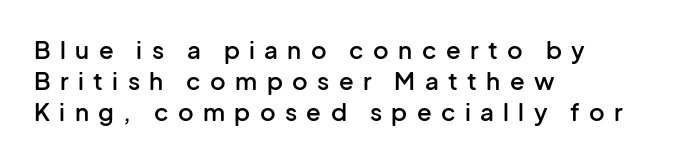
The image shows 24 px text type, upright; set left-aligned, normal line spacing (1.29x), unusually wide letter spacing (+0.39 em), not underlined.
